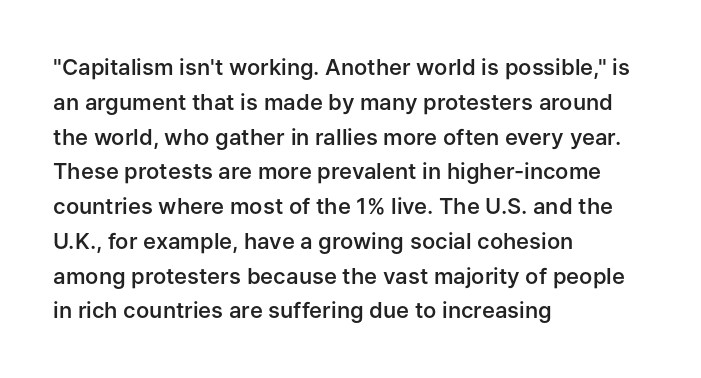
{"italic": "no", "bold": "semi", "underline": "no", "align": "left", "line_spacing": "normal", "line_spacing_ratio": 1.58, "letter_spacing": "normal", "letter_spacing_em": 0.0, "glyph_px": 22}
